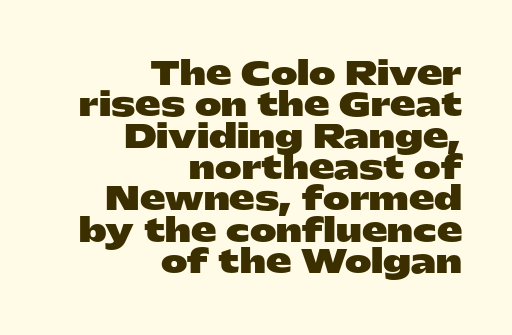
Q: Is the text bold? A: Yes.
Q: Is the text italic (slanted)? A: No, it is upright.
Q: Is the typeface a serif or a sans-serif typeface? A: Sans-serif.
Q: Is the text underlined? A: No.
Q: How is the paragraph aligned? A: Right-aligned.
Q: Is the spacing between letters normal or unusually wide? A: Normal.
Q: Is the spacing between lines tight, normal or loose? A: Tight.
Q: Width (condensed, normal, or wide)? A: Wide.
Q: Stroke contrast? A: Low.
Q: x-height? A: Medium.
Q: Monospaced? A: No.
